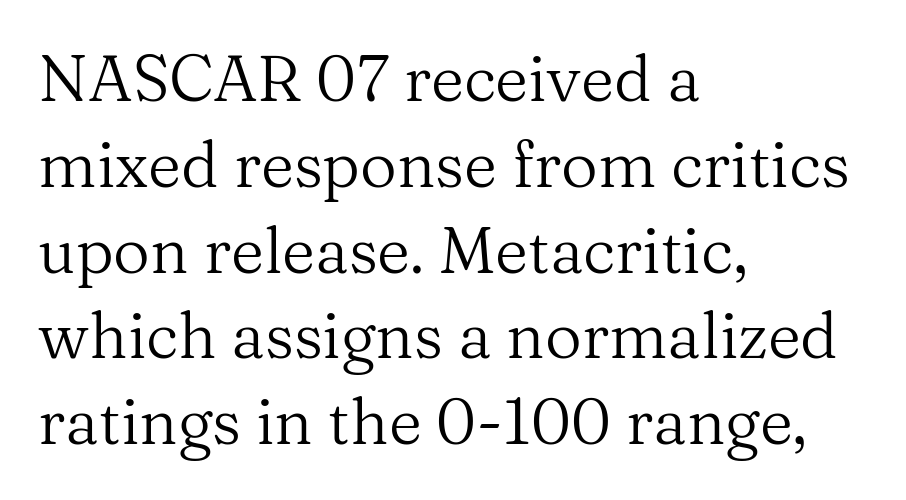
{"serif": "yes", "italic": "no", "bold": "no", "weight": "regular", "width": "normal", "stroke_contrast": "medium", "x_height": "medium", "monospaced": "no", "underline": "no", "align": "left", "line_spacing": "normal", "line_spacing_ratio": 1.34, "letter_spacing": "normal", "letter_spacing_em": 0.0, "glyph_px": 64}
